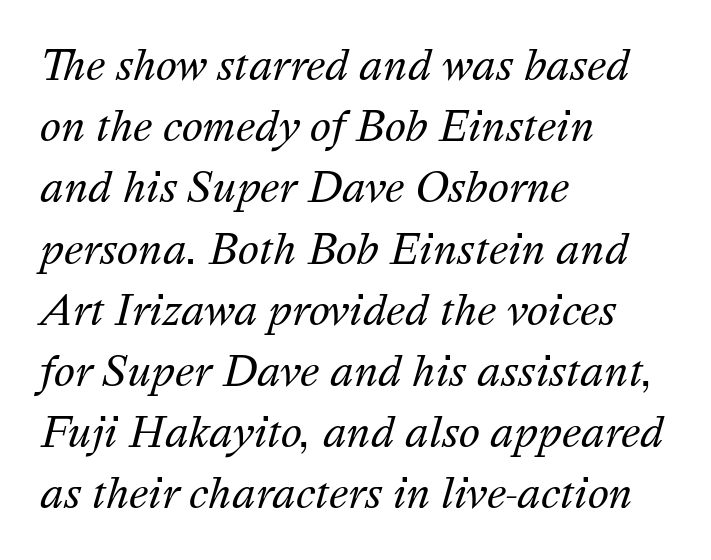
{"italic": "yes", "lean": "right", "slant_degrees": 16, "bold": "no", "weight": "regular", "width": "normal", "stroke_contrast": "medium", "x_height": "medium", "monospaced": "no", "underline": "no", "align": "left", "line_spacing": "normal", "line_spacing_ratio": 1.53, "letter_spacing": "normal", "letter_spacing_em": 0.0, "glyph_px": 40}
